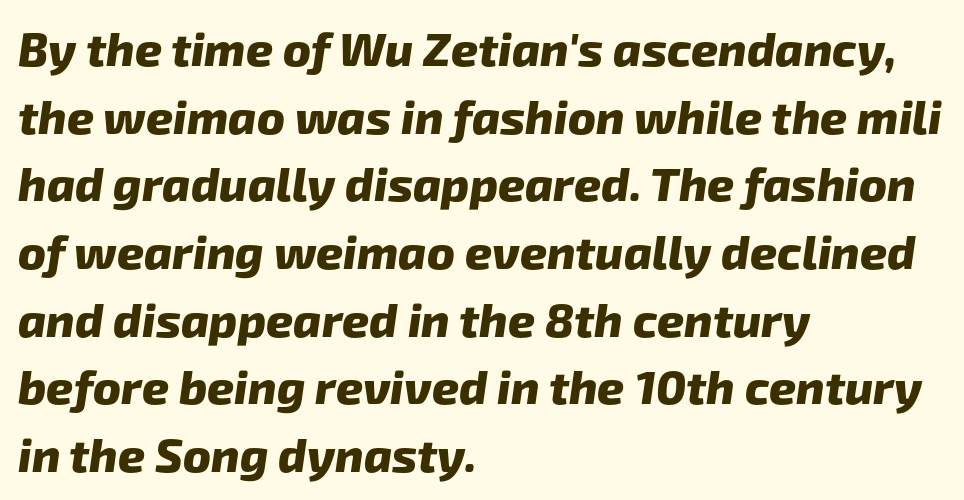
{"serif": "no", "bold": "yes", "weight": "heavy", "width": "normal", "stroke_contrast": "low", "x_height": "medium", "monospaced": "no", "underline": "no", "align": "left", "line_spacing": "normal", "line_spacing_ratio": 1.44, "letter_spacing": "normal", "letter_spacing_em": 0.0, "glyph_px": 47}
